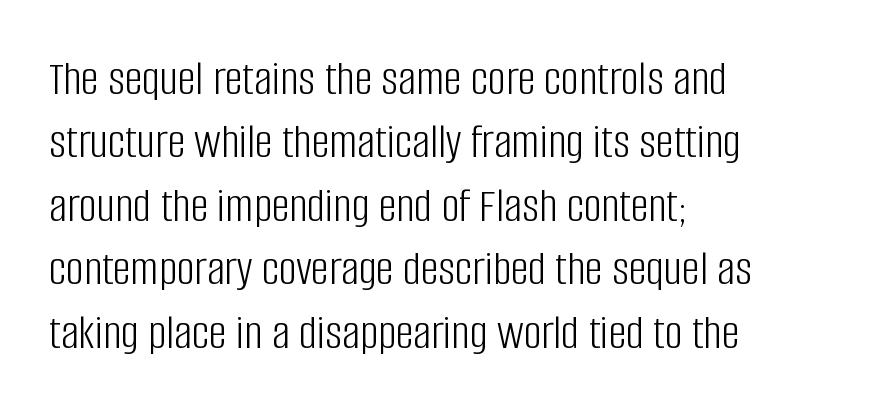
The passage shown is typed in a proportional face where columns would drift. The typeface has the unassuming heft of standard copy or less. Leftover space on each line is placed entirely after the last word. Note: no serifs on the glyphs.
